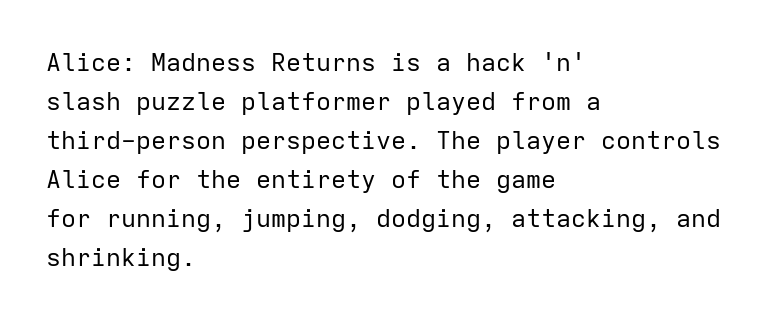
{"italic": "no", "bold": "no", "underline": "no", "align": "left", "line_spacing": "normal", "line_spacing_ratio": 1.56, "letter_spacing": "normal", "letter_spacing_em": 0.0, "glyph_px": 25}
